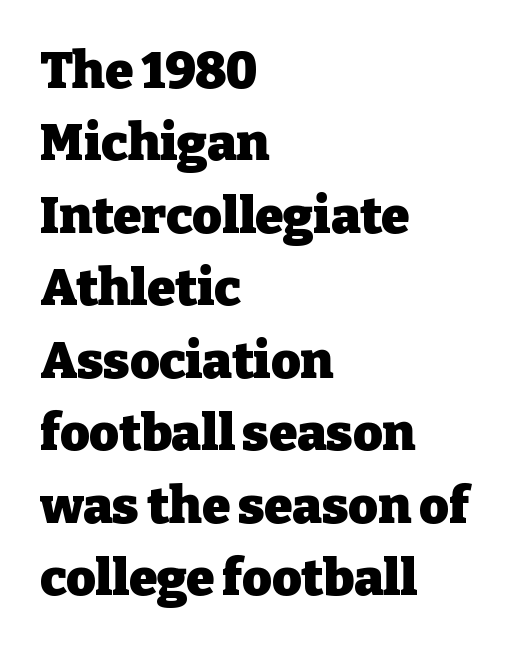
Regarding leading, the lines here are spaced in the standard way. The type is set solid horizontally, with unmodified tracking. Set as a true bold cut, around the 700 mark. Serifs: yes, visible at the terminals of the letterforms. This rendering features lettering with no underline.
